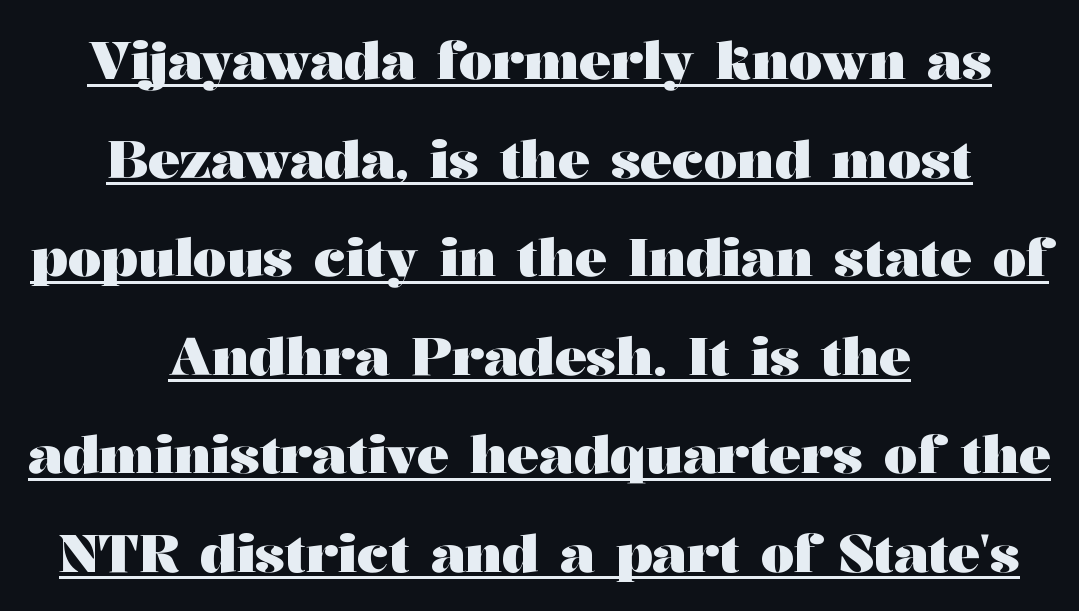
Compared with typical body copy, the letter spacing here is the same. No italicization has been applied; the sample stays upright. The passage shown is typed in a proportional face where columns would drift. Each line is balanced around a shared central axis.
